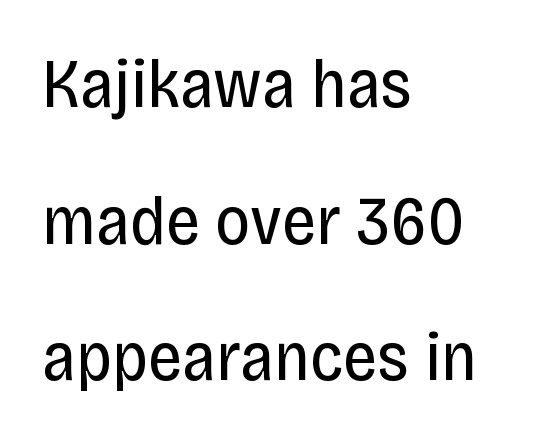
The image shows 69 px regular-weight, condensed sans-serif type, upright; set left-aligned, loose line spacing (1.98x), normal letter spacing, not underlined; low stroke contrast and a large x-height.
